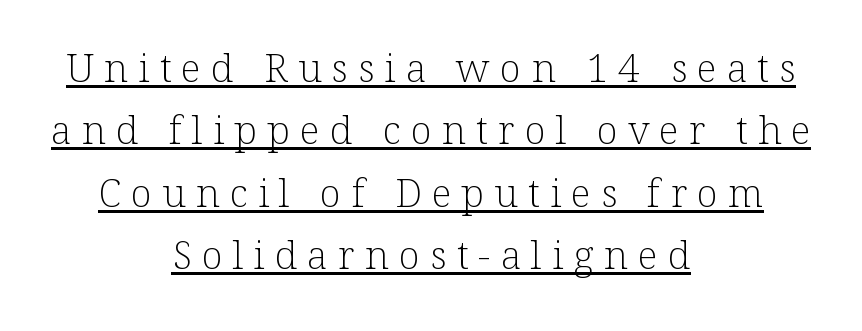
Q: Is the text bold? A: No.
Q: Is the text italic (slanted)? A: No, it is upright.
Q: Is the typeface a serif or a sans-serif typeface? A: Serif.
Q: Is the text underlined? A: Yes.
Q: How is the paragraph aligned? A: Centered.
Q: Is the spacing between letters normal or unusually wide? A: Unusually wide.
Q: Is the spacing between lines tight, normal or loose? A: Normal.
Q: Width (condensed, normal, or wide)? A: Normal.
Q: Stroke contrast? A: Low.
Q: x-height? A: Medium.
Q: Monospaced? A: No.
